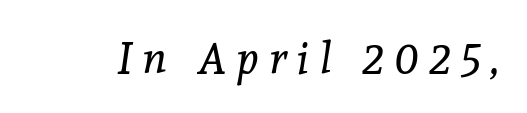
{"serif": "yes", "italic": "yes", "lean": "right", "slant_degrees": 8, "bold": "no", "weight": "regular", "width": "normal", "x_height": "medium", "monospaced": "no", "underline": "no", "letter_spacing": "wide", "letter_spacing_em": 0.23, "glyph_px": 44}
